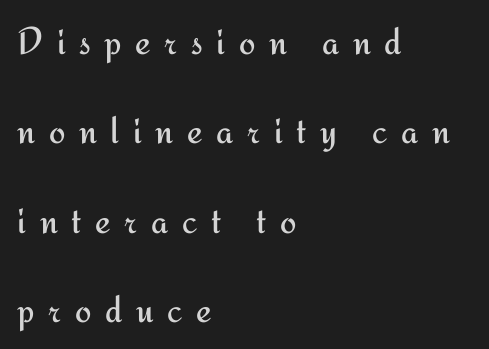
{"serif": "no", "italic": "no", "bold": "no", "weight": "regular", "width": "normal", "stroke_contrast": "medium", "x_height": "small", "monospaced": "no", "underline": "no", "align": "left", "line_spacing": "loose", "line_spacing_ratio": 2.29, "letter_spacing": "wide", "letter_spacing_em": 0.35, "glyph_px": 39}
